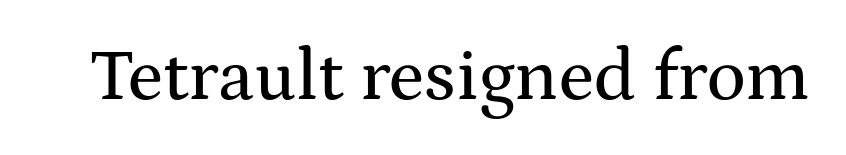
The image shows 73 px wide serif type, upright; set normal letter spacing, not underlined; medium stroke contrast and a medium x-height.
